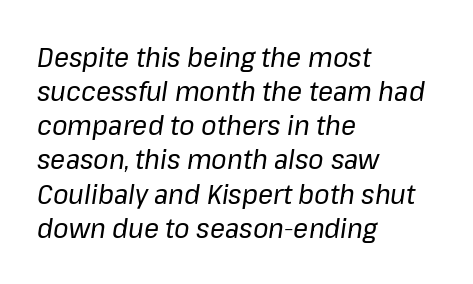
The image shows 28 px regular-weight type, italic (leaning right); set left-aligned, line spacing 1.22x, normal letter spacing, not underlined; low stroke contrast and a medium x-height.
